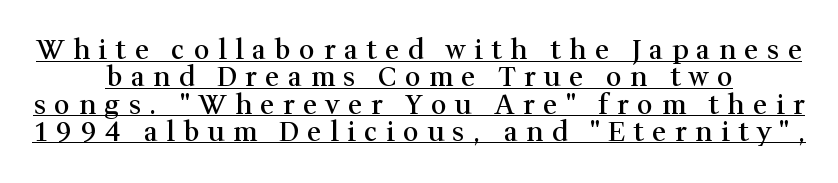
The image shows 27 px text type, upright; set tight line spacing (1.01x), unusually wide letter spacing (+0.32 em), underlined.
